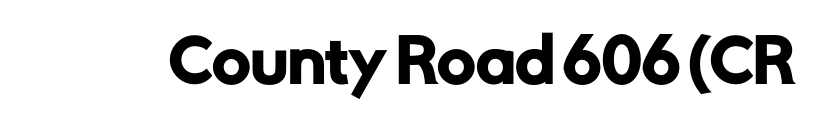
Q: Is the text italic (slanted)? A: No, it is upright.
Q: Is the typeface a serif or a sans-serif typeface? A: Sans-serif.
Q: Is the text underlined? A: No.
Q: Is the spacing between letters normal or unusually wide? A: Normal.
Q: Width (condensed, normal, or wide)? A: Normal.
Q: Stroke contrast? A: Low.
Q: x-height? A: Medium.
Q: Monospaced? A: No.
